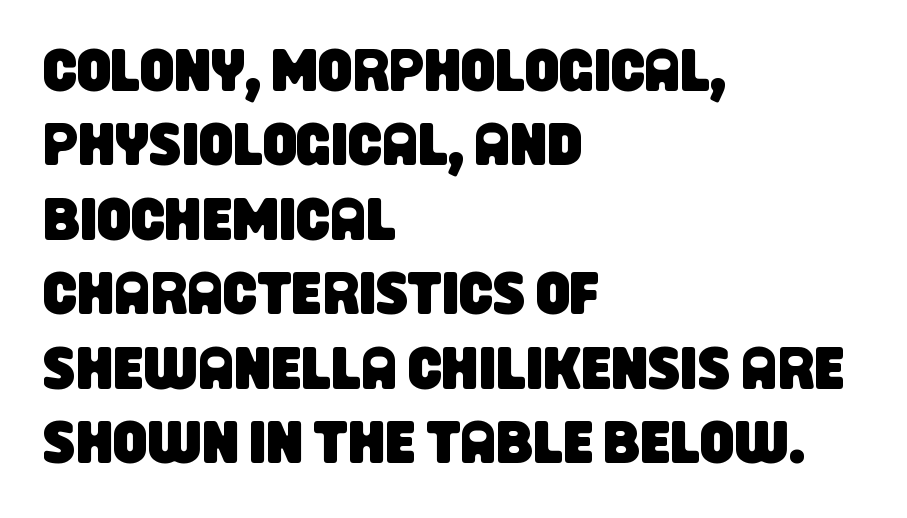
Q: Is the typeface a serif or a sans-serif typeface? A: Sans-serif.
Q: Is the text underlined? A: No.
Q: How is the paragraph aligned? A: Left-aligned.
Q: Is the spacing between letters normal or unusually wide? A: Normal.
Q: Width (condensed, normal, or wide)? A: Condensed.
Q: Stroke contrast? A: Low.
Q: x-height? A: Large.
Q: Monospaced? A: No.
